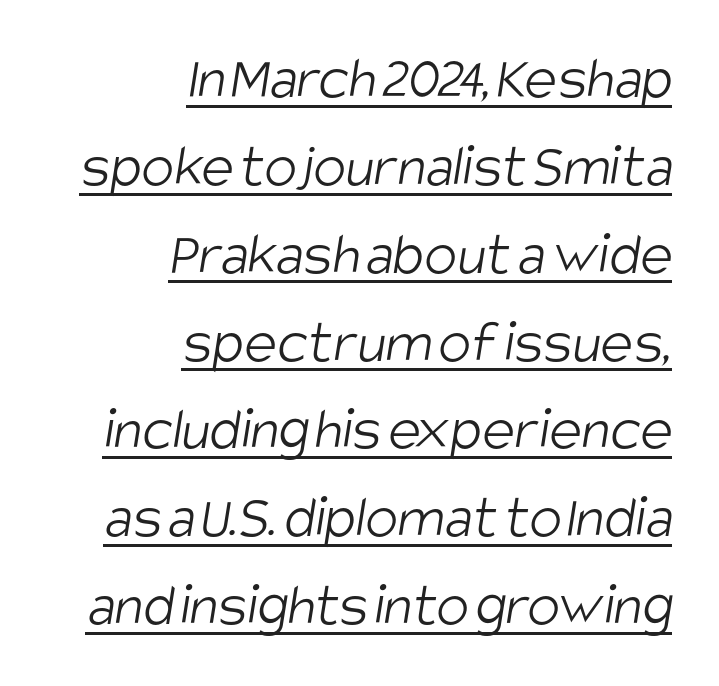
Q: Is the text bold? A: No.
Q: Is the typeface a serif or a sans-serif typeface? A: Sans-serif.
Q: Is the text underlined? A: Yes.
Q: How is the paragraph aligned? A: Right-aligned.
Q: Is the spacing between letters normal or unusually wide? A: Normal.
Q: Is the spacing between lines tight, normal or loose? A: Normal.
Q: Width (condensed, normal, or wide)? A: Condensed.
Q: Stroke contrast? A: Low.
Q: x-height? A: Large.
Q: Monospaced? A: No.
